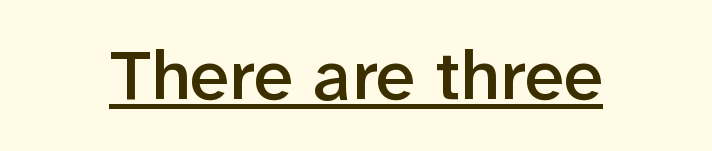
{"serif": "no", "italic": "no", "bold": "semi", "weight": "semibold", "width": "normal", "stroke_contrast": "low", "x_height": "medium", "monospaced": "no", "underline": "yes", "letter_spacing": "normal", "letter_spacing_em": 0.0, "glyph_px": 71}
